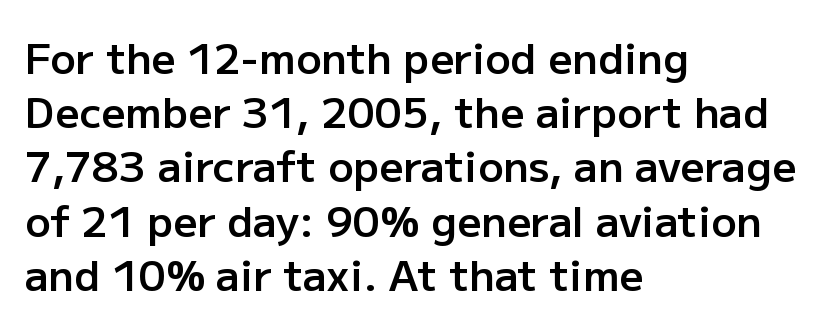
{"serif": "no", "italic": "no", "bold": "semi", "weight": "semibold", "width": "normal", "stroke_contrast": "low", "x_height": "medium", "monospaced": "no", "underline": "no", "align": "left", "line_spacing": "normal", "line_spacing_ratio": 1.29, "letter_spacing": "normal", "letter_spacing_em": 0.0, "glyph_px": 42}
